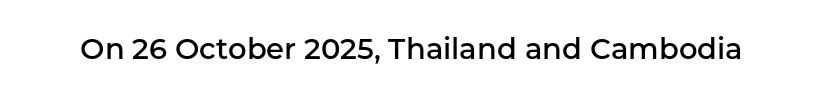
The baseline area is clear. Characters follow at the spacing the type designer built in. The passage shown is semibold, sitting just below true bold. Character widths vary here, with narrow letters taking less room than wide ones. Observe the absence of serifs on each vertical stroke in this sample.
